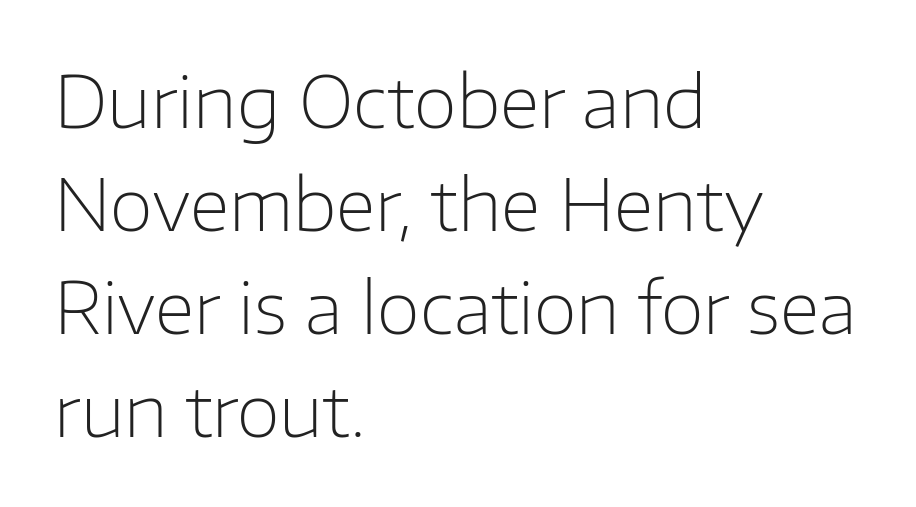
Q: Is the text bold? A: No.
Q: Is the text italic (slanted)? A: No, it is upright.
Q: Is the typeface a serif or a sans-serif typeface? A: Sans-serif.
Q: Is the text underlined? A: No.
Q: How is the paragraph aligned? A: Left-aligned.
Q: Is the spacing between letters normal or unusually wide? A: Normal.
Q: Is the spacing between lines tight, normal or loose? A: Normal.
Q: Width (condensed, normal, or wide)? A: Normal.
Q: Stroke contrast? A: Low.
Q: x-height? A: Medium.
Q: Monospaced? A: No.
